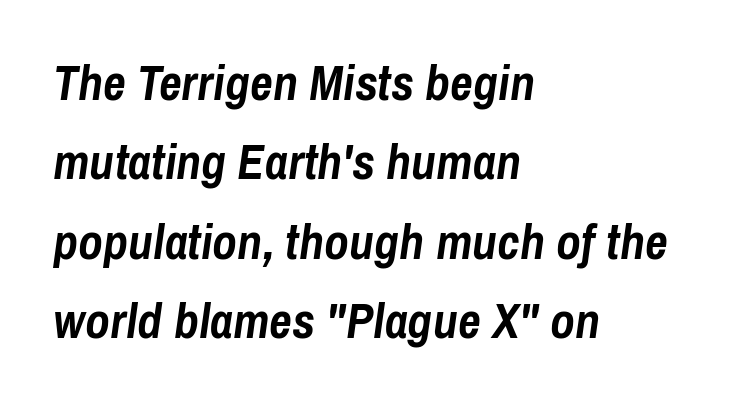
The image shows 50 px semibold, condensed type, italic (leaning right); set left-aligned, normal line spacing (1.59x), normal letter spacing, not underlined; low stroke contrast and a medium x-height.
